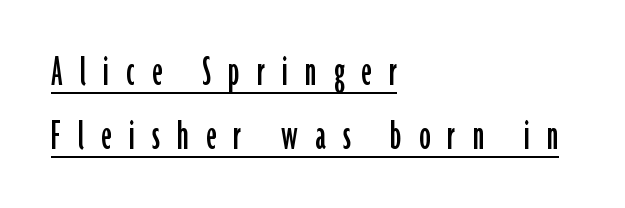
Q: Is the text italic (slanted)? A: No, it is upright.
Q: Is the typeface a serif or a sans-serif typeface? A: Sans-serif.
Q: Is the text underlined? A: Yes.
Q: How is the paragraph aligned? A: Left-aligned.
Q: Is the spacing between letters normal or unusually wide? A: Unusually wide.
Q: Is the spacing between lines tight, normal or loose? A: Normal.
Q: Width (condensed, normal, or wide)? A: Condensed.
Q: Stroke contrast? A: Low.
Q: x-height? A: Medium.
Q: Monospaced? A: No.
